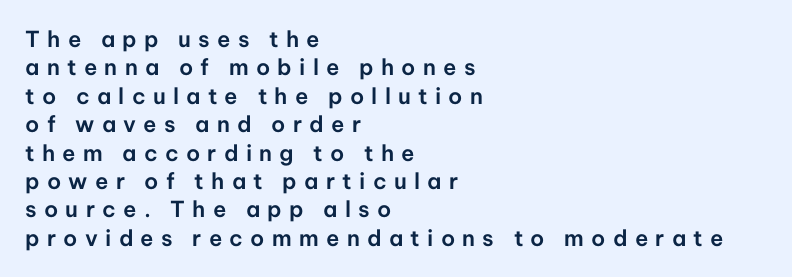
Q: Is the text italic (slanted)? A: No, it is upright.
Q: Is the text underlined? A: No.
Q: How is the paragraph aligned? A: Left-aligned.
Q: Is the spacing between letters normal or unusually wide? A: Unusually wide.
Q: Is the spacing between lines tight, normal or loose? A: Normal.
